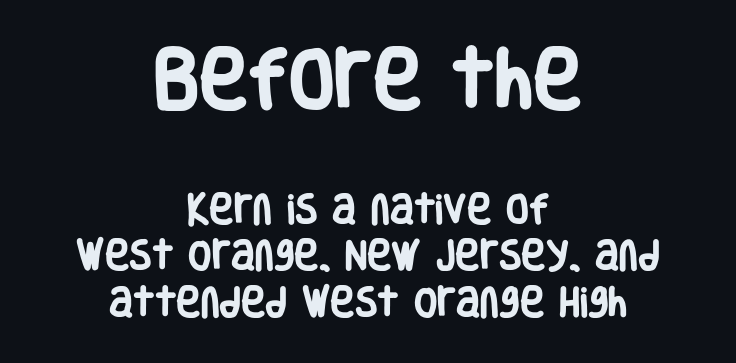
Q: Is the text bold? A: Yes.
Q: Is the text italic (slanted)? A: No, it is upright.
Q: Is the typeface a serif or a sans-serif typeface? A: Sans-serif.
Q: Is the text underlined? A: No.
Q: How is the paragraph aligned? A: Centered.
Q: Is the spacing between letters normal or unusually wide? A: Normal.
Q: Is the spacing between lines tight, normal or loose? A: Normal.
Q: Which block of text is set in a larger size, the first (top) or the second (bottom)? A: The first (top) one.
Q: Width (condensed, normal, or wide)? A: Condensed.
Q: Stroke contrast? A: Low.
Q: x-height? A: Large.
Q: Monospaced? A: No.
